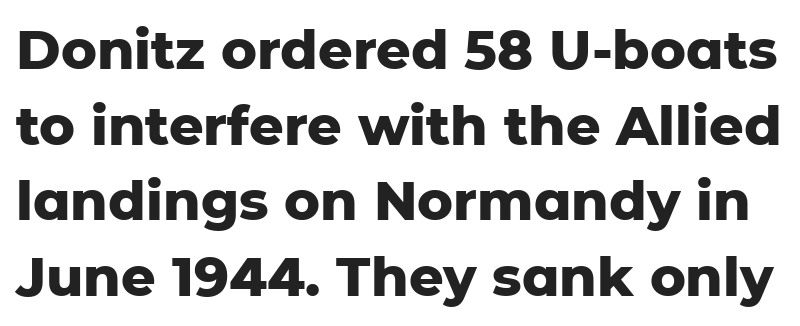
The image shows 54 px heavy sans-serif type, upright; set normal line spacing (1.4x), normal letter spacing, not underlined; low stroke contrast and a medium x-height.
